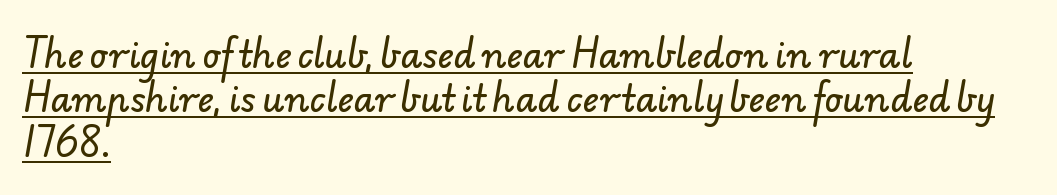
{"serif": "no", "width": "normal", "stroke_contrast": "low", "x_height": "small", "monospaced": "no", "underline": "yes", "align": "left", "line_spacing": "normal", "line_spacing_ratio": 1.27, "letter_spacing": "normal", "letter_spacing_em": 0.0, "glyph_px": 35}
